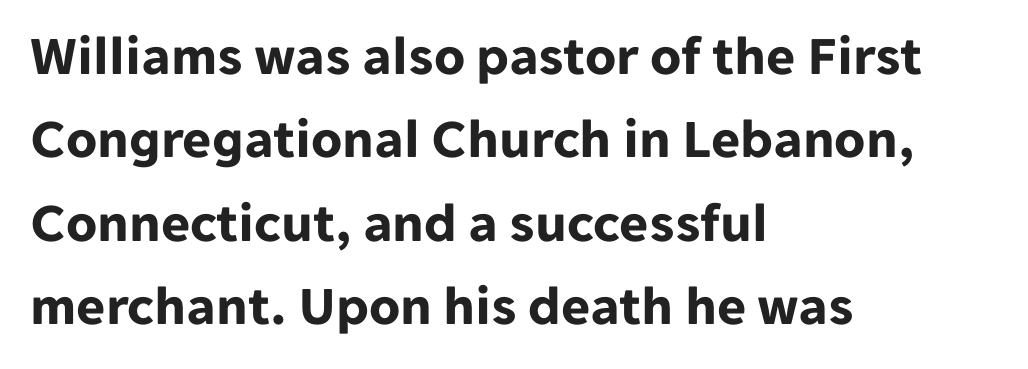
Q: Is the text bold? A: Yes.
Q: Is the text italic (slanted)? A: No, it is upright.
Q: Is the typeface a serif or a sans-serif typeface? A: Sans-serif.
Q: Is the text underlined? A: No.
Q: How is the paragraph aligned? A: Left-aligned.
Q: Is the spacing between letters normal or unusually wide? A: Normal.
Q: Is the spacing between lines tight, normal or loose? A: Normal.
Q: Width (condensed, normal, or wide)? A: Normal.
Q: Stroke contrast? A: Low.
Q: x-height? A: Medium.
Q: Monospaced? A: No.
